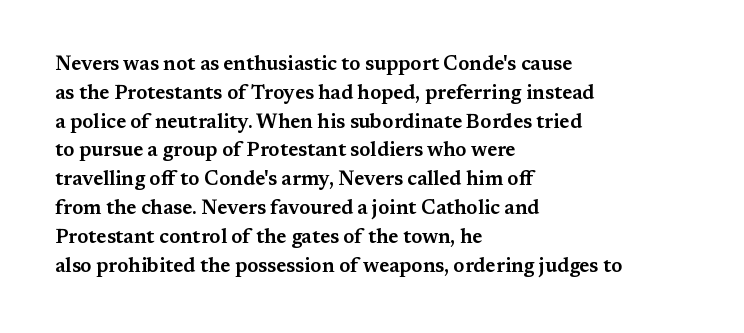
Default kerning and tracking; the words read as compact shapes. The type sits square on the baseline with zero lean. How would I describe the line gaps? Plain and ordinary. The zone under the glyphs is completely vacant. The lines are quadded left.
